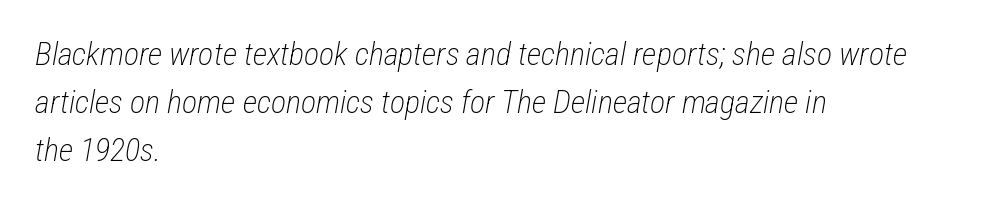
The image shows 32 px light, condensed type, italic (leaning right); set left-aligned, normal line spacing (1.5x), normal letter spacing, not underlined; low stroke contrast and a medium x-height.
